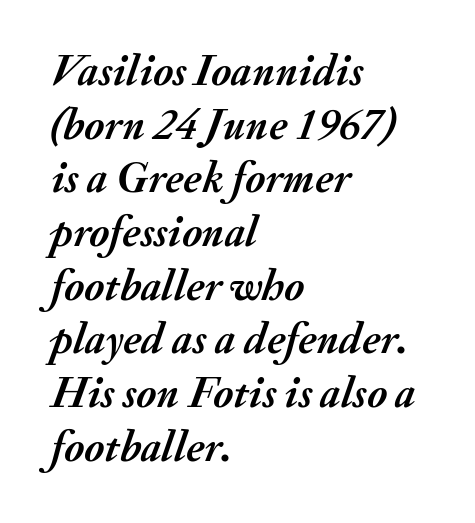
Q: Is the text bold? A: Yes.
Q: Is the text italic (slanted)? A: Yes, it leans right by about 20 degrees.
Q: Is the text underlined? A: No.
Q: How is the paragraph aligned? A: Left-aligned.
Q: Is the spacing between letters normal or unusually wide? A: Normal.
Q: Width (condensed, normal, or wide)? A: Normal.
Q: Stroke contrast? A: Medium.
Q: x-height? A: Small.
Q: Monospaced? A: No.
